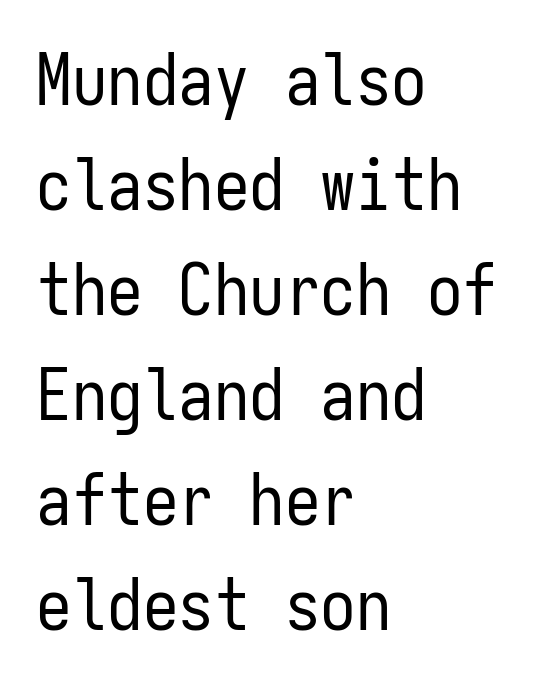
{"serif": "no", "italic": "no", "bold": "no", "weight": "regular", "width": "condensed", "stroke_contrast": "low", "x_height": "medium", "monospaced": "yes", "underline": "no", "align": "left", "line_spacing": "normal", "line_spacing_ratio": 1.48, "letter_spacing": "normal", "letter_spacing_em": 0.0, "glyph_px": 71}
